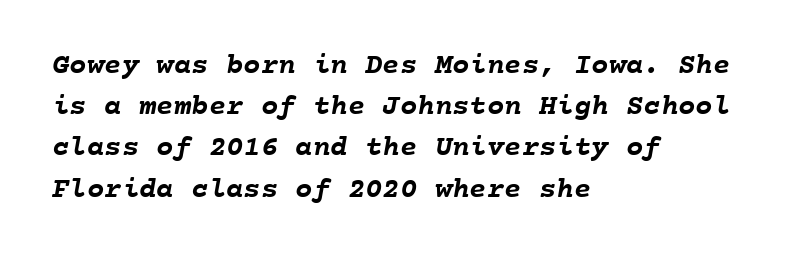
Q: Is the text bold? A: Yes.
Q: Is the text underlined? A: No.
Q: How is the paragraph aligned? A: Left-aligned.
Q: Is the spacing between letters normal or unusually wide? A: Normal.
Q: Is the spacing between lines tight, normal or loose? A: Normal.
Q: Width (condensed, normal, or wide)? A: Normal.
Q: Stroke contrast? A: Low.
Q: x-height? A: Medium.
Q: Monospaced? A: Yes.
